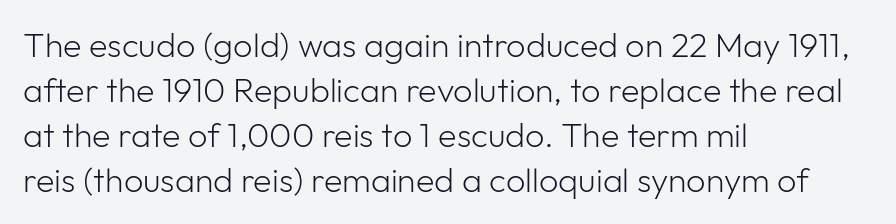
The space beneath each line is pristine and unruled. Note the varied advance widths — an 'i' is clearly narrower than an 'm'. Letter spacing: default. Evenly set lines give the paragraph a standard silhouette. A classic flush-left, rag-right setting is used for this passage. The passage shown is not bold in any degree.
